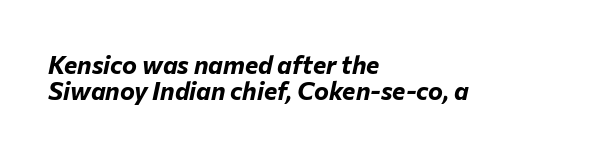
{"italic": "yes", "lean": "right", "slant_degrees": 12, "bold": "yes", "underline": "no", "align": "left", "line_spacing": "tight", "line_spacing_ratio": 1.03, "letter_spacing": "normal", "letter_spacing_em": 0.0, "glyph_px": 25}
